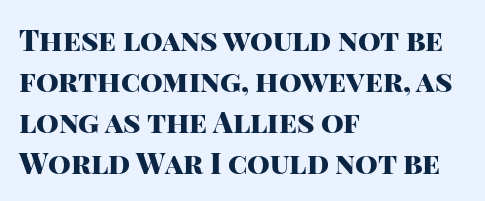
The image shows 29 px heavy sans-serif type, upright; set left-aligned, normal line spacing (1.41x), normal letter spacing, not underlined; high stroke contrast and a large x-height.
